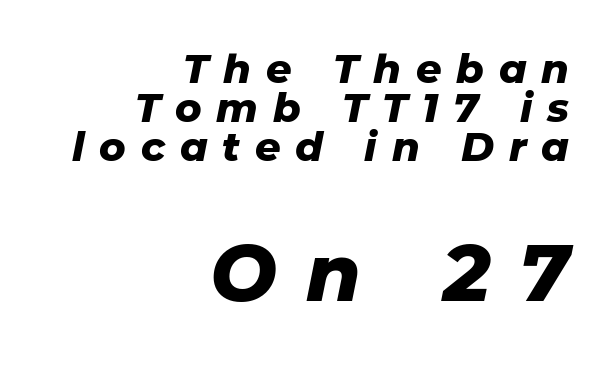
These lines have a slow, spaced-out rhythm from letter to letter. Quick note: underline off. A typesetter would call this proportional, since set widths differ per character. The lettering tilts uniformly, giving the passage an italic look. Leftover space on each line is placed entirely before the opening word.
